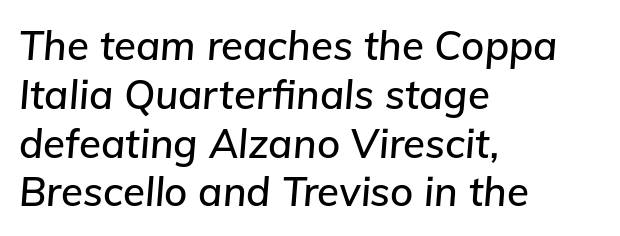
The passage shown is typed in a proportional face where columns would drift. Honestly, there is no underline to notice here at all. The paragraph has a hard left edge and a soft right edge. Honestly, the letter spacing is just normal — you wouldn't notice it. Yep, that's italic — everything's leaning.
